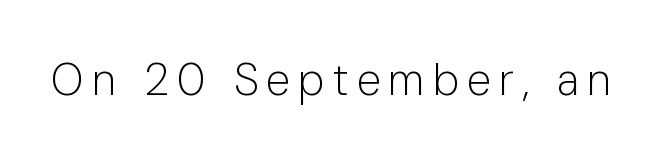
Q: Is the text bold? A: No.
Q: Is the text italic (slanted)? A: No, it is upright.
Q: Is the typeface a serif or a sans-serif typeface? A: Sans-serif.
Q: Is the text underlined? A: No.
Q: Width (condensed, normal, or wide)? A: Normal.
Q: Stroke contrast? A: Low.
Q: x-height? A: Medium.
Q: Monospaced? A: No.
